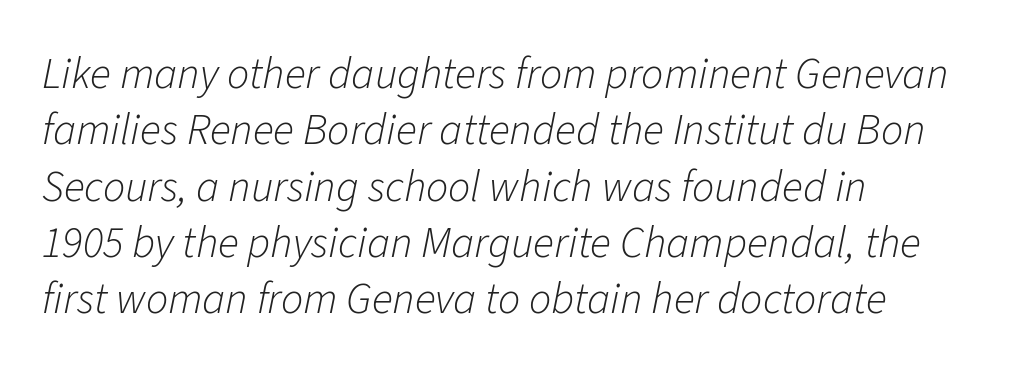
The image shows 44 px light type, italic (leaning right); set left-aligned, normal line spacing (1.28x), normal letter spacing, not underlined; low stroke contrast and a medium x-height.
